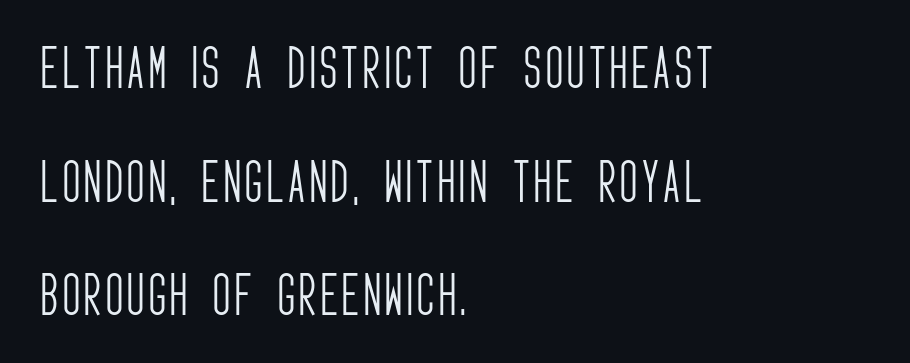
Q: Is the text bold? A: No.
Q: Is the text italic (slanted)? A: No, it is upright.
Q: Is the typeface a serif or a sans-serif typeface? A: Sans-serif.
Q: Is the text underlined? A: No.
Q: How is the paragraph aligned? A: Left-aligned.
Q: Is the spacing between lines tight, normal or loose? A: Loose.
Q: Width (condensed, normal, or wide)? A: Condensed.
Q: Stroke contrast? A: Low.
Q: x-height? A: Large.
Q: Monospaced? A: No.
